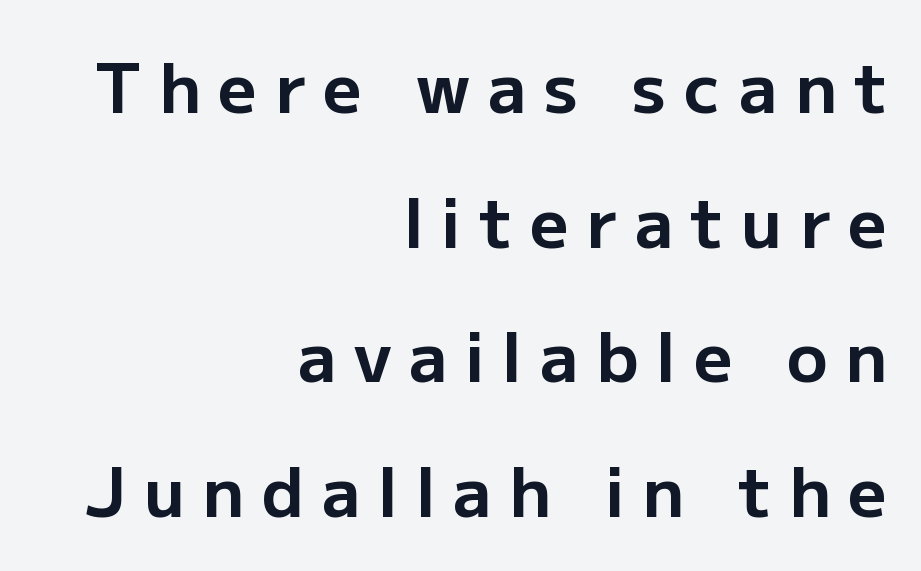
Think of a printed novel: that variable character pitch is what you see here. Weight check: bold — yes, fully. Horizontal alignment here is rightward, an uncommon choice for prose. A sans-serif font was chosen for this passage. The foot of each line stays bare and open. A great deal of white space separates one row of letters from the next.
